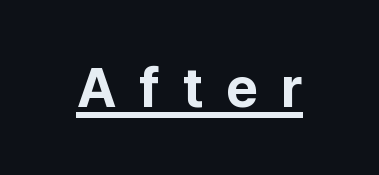
{"serif": "no", "italic": "no", "bold": "yes", "weight": "bold", "width": "normal", "stroke_contrast": "low", "x_height": "medium", "monospaced": "no", "underline": "yes", "letter_spacing": "wide", "letter_spacing_em": 0.42, "glyph_px": 55}
